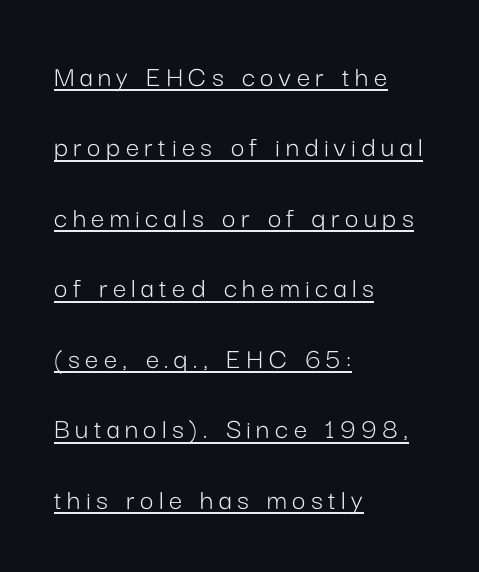
Typographically, this falls in the sans-serif category. Successive baselines arrive slowly, with a big drop between each. You can tell it's not italic because the verticals are truly vertical. Spacing verdict: proportional, widths tailored to each character. A student would call this left alignment; a typographer would say flush left, rag right.
